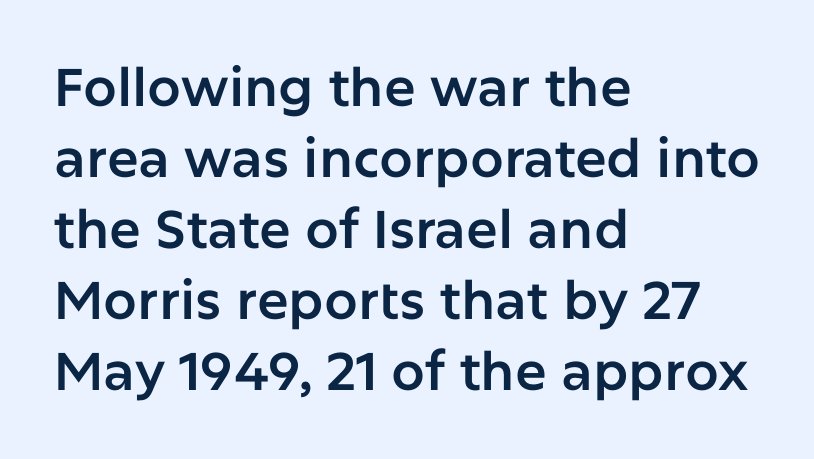
{"serif": "no", "italic": "no", "width": "normal", "stroke_contrast": "low", "x_height": "medium", "monospaced": "no", "underline": "no", "align": "left", "line_spacing": "normal", "line_spacing_ratio": 1.34, "letter_spacing": "normal", "letter_spacing_em": 0.0, "glyph_px": 53}
